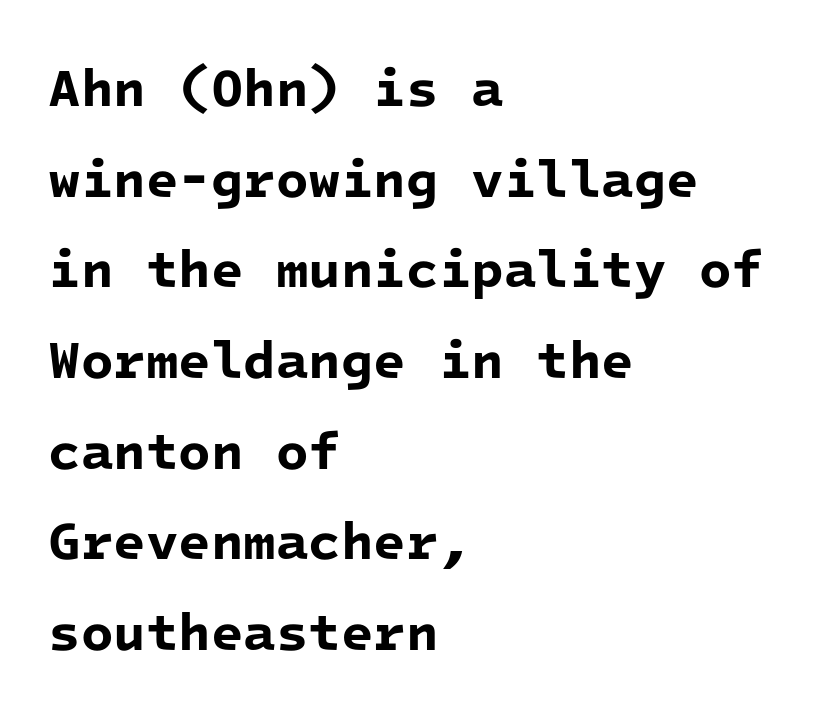
{"serif": "no", "bold": "yes", "weight": "bold", "width": "normal", "stroke_contrast": "low", "x_height": "medium", "monospaced": "yes", "underline": "no", "align": "left", "line_spacing_ratio": 1.71, "letter_spacing": "normal", "letter_spacing_em": 0.0, "glyph_px": 53}
